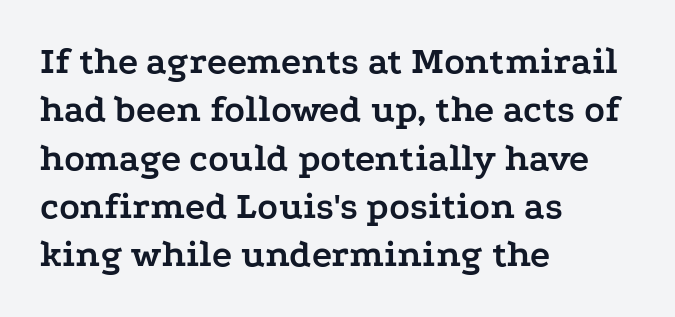
The image shows 38 px semibold, wide serif type, upright; set left-aligned, normal line spacing (1.27x), normal letter spacing, not underlined; low stroke contrast and a medium x-height.
